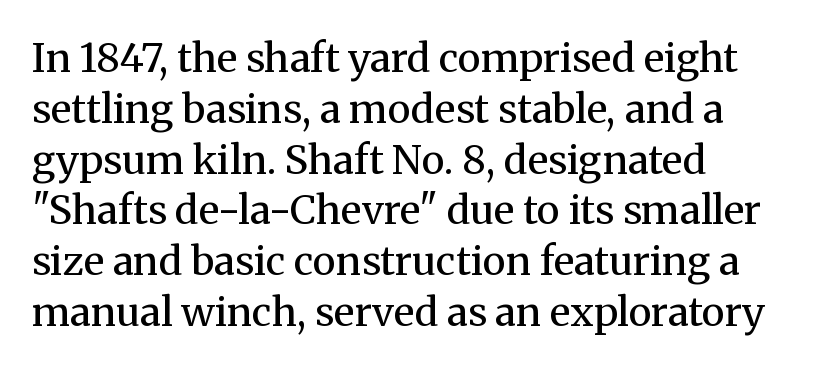
Q: Is the text bold? A: No.
Q: Is the text italic (slanted)? A: No, it is upright.
Q: Is the typeface a serif or a sans-serif typeface? A: Serif.
Q: Is the text underlined? A: No.
Q: How is the paragraph aligned? A: Left-aligned.
Q: Is the spacing between letters normal or unusually wide? A: Normal.
Q: Is the spacing between lines tight, normal or loose? A: Normal.
Q: Width (condensed, normal, or wide)? A: Normal.
Q: Stroke contrast? A: Medium.
Q: x-height? A: Medium.
Q: Monospaced? A: No.
